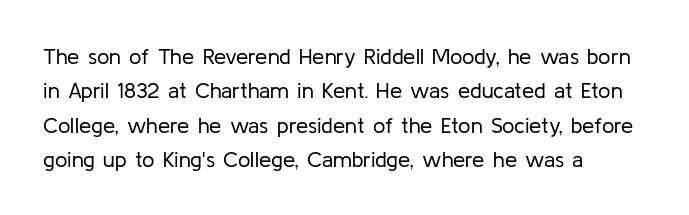
Q: Is the text bold? A: No.
Q: Is the text italic (slanted)? A: No, it is upright.
Q: Is the text underlined? A: No.
Q: How is the paragraph aligned? A: Left-aligned.
Q: Is the spacing between letters normal or unusually wide? A: Normal.
Q: Is the spacing between lines tight, normal or loose? A: Normal.
